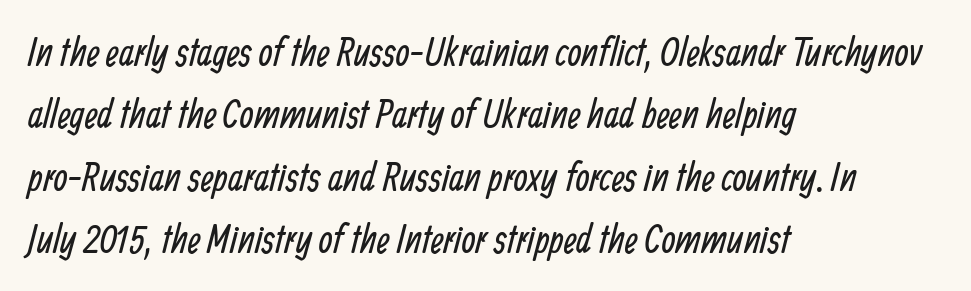
The image shows 40 px regular-weight, condensed sans-serif type; set left-aligned, normal line spacing (1.56x), normal letter spacing, not underlined; low stroke contrast and a medium x-height.
